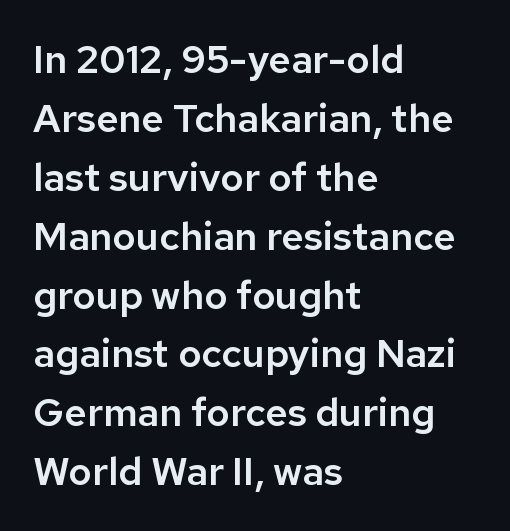
Q: Is the text italic (slanted)? A: No, it is upright.
Q: Is the typeface a serif or a sans-serif typeface? A: Sans-serif.
Q: Is the text underlined? A: No.
Q: How is the paragraph aligned? A: Left-aligned.
Q: Is the spacing between letters normal or unusually wide? A: Normal.
Q: Is the spacing between lines tight, normal or loose? A: Normal.
Q: Width (condensed, normal, or wide)? A: Normal.
Q: Stroke contrast? A: Low.
Q: x-height? A: Medium.
Q: Monospaced? A: No.
